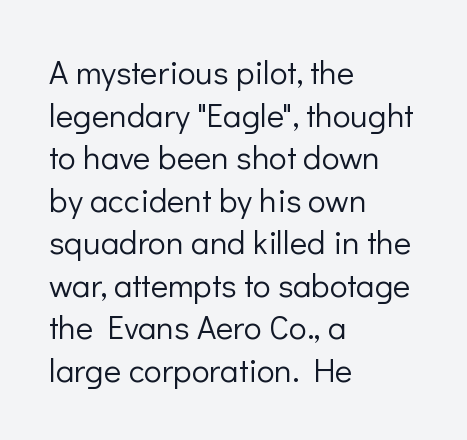
The image shows 33 px light sans-serif type, upright; set left-aligned, normal line spacing (1.29x), normal letter spacing, not underlined; low stroke contrast and a medium x-height.
